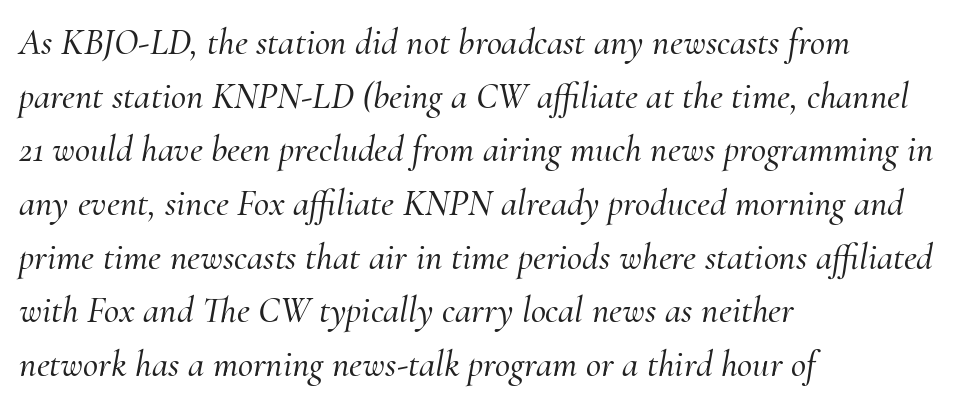
Notice how descenders clear the ascenders below comfortably — that's standard leading. Students, note that the glyphs here touch the page at normal intervals. Emphasis-style slanted type is in use. Left-aligned paragraph, ragged on the right.
